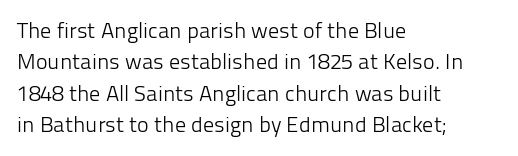
The line-height multiplier appears to be the usual default. The ragged edge is on the right, which tells us the setting is flush left. A typesetter would mark this as roman, not italic. This sample uses plain, unmodified letter spacing. No letter is thick-stroked: the sample isn't bold.
